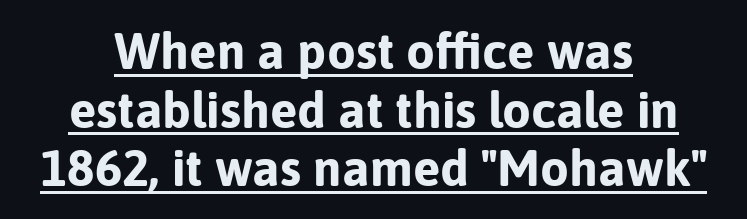
Both edges are ragged and mirror each other, which tells us the setting is centered. This is sans-serif lettering, the kind often seen on screens and signage. Strokes here are thick enough to call this a true bold. Has an underline been added? It has.
